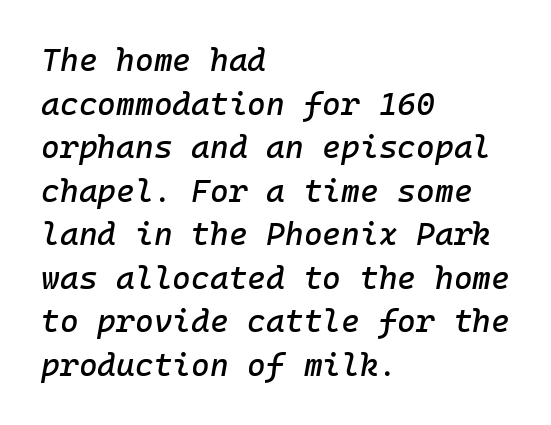
The image shows 32 px text type, italic (leaning right), monospaced; set left-aligned, normal line spacing (1.36x), normal letter spacing, not underlined; low stroke contrast and a medium x-height.
